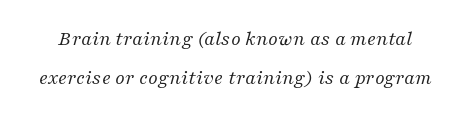
The image shows 21 px text type, italic (leaning right); set line spacing 1.87x, normal letter spacing, not underlined.
